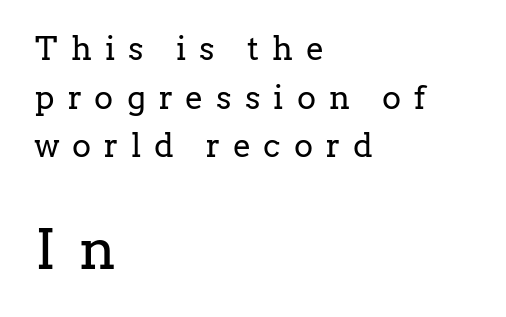
The image shows 56 px regular-weight serif type, upright; set left-aligned, normal line spacing (1.52x), unusually wide letter spacing (+0.41 em), not underlined; the second (bottom) block is 1.75x larger; low stroke contrast and a medium x-height.
